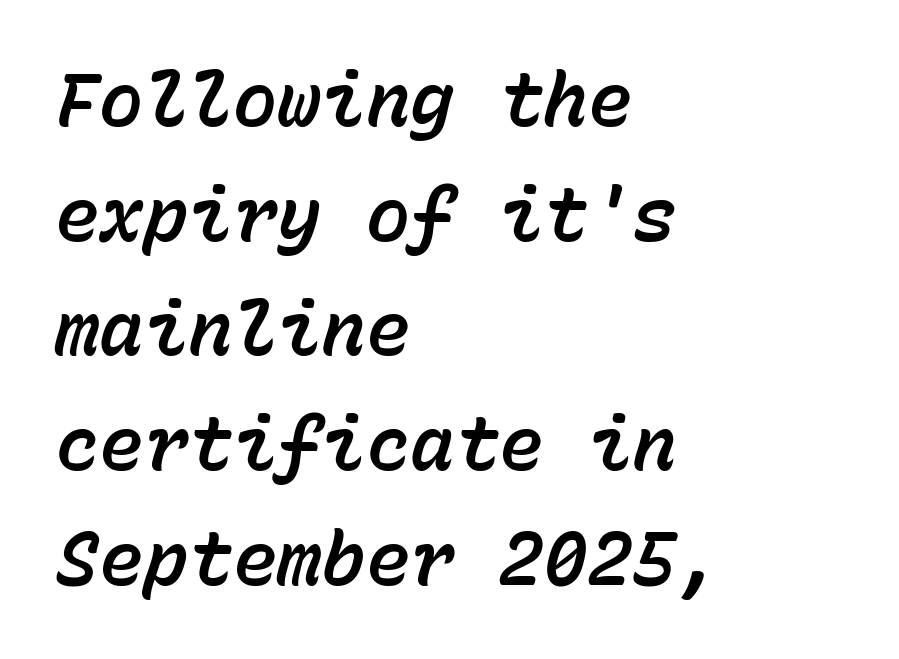
{"italic": "yes", "lean": "right", "slant_degrees": 15, "width": "normal", "stroke_contrast": "low", "x_height": "medium", "monospaced": "yes", "underline": "no", "align": "left", "line_spacing": "normal", "line_spacing_ratio": 1.55, "letter_spacing": "normal", "letter_spacing_em": 0.0, "glyph_px": 74}
